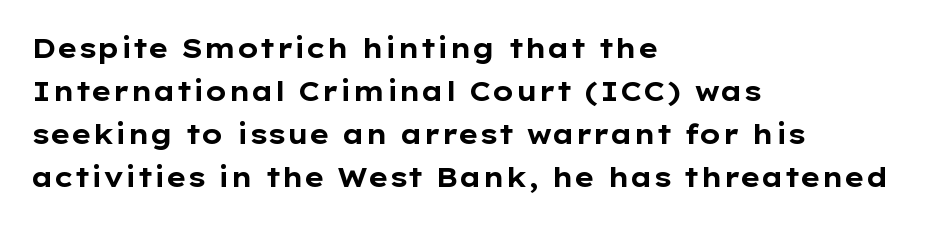
The image shows 27 px bold type, upright; set left-aligned, normal line spacing (1.59x), normal letter spacing, not underlined.
